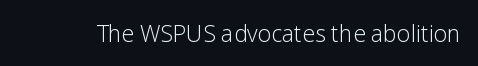
{"italic": "no", "bold": "no", "underline": "no", "letter_spacing": "normal", "letter_spacing_em": 0.0, "glyph_px": 23}
